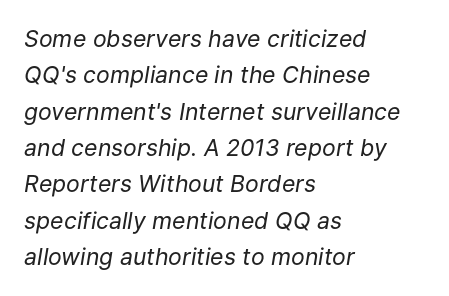
Type without underlining. Standard letterfit; no display-style spreading of the glyphs. The rendering uses a moderate line-height, typical for paragraphs. Reading down the block, your eye returns to a fixed left position each line.
